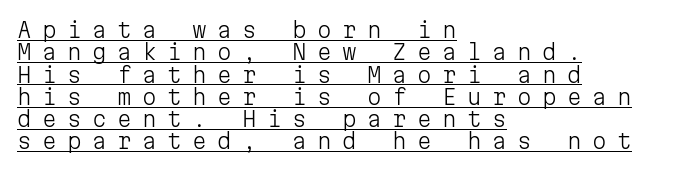
Is the type heavy? It reads as light-to-regular instead. Every stem runs plumb, perpendicular to the baseline. Glance below the letters and you will spot a drawn line. The paragraph shown leans on its left margin. Regarding leading, the lines here are crowded together. Look at the tracking — it's clearly loosened, letters drifting apart.
